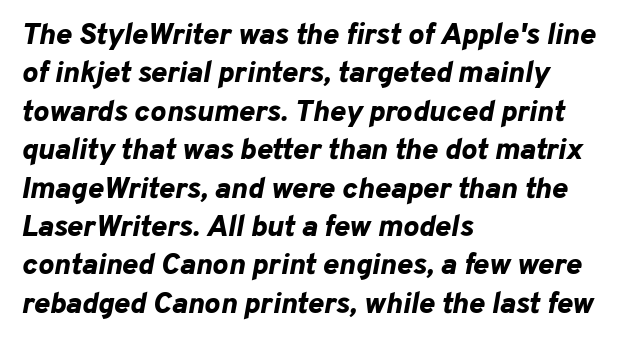
{"italic": "yes", "lean": "right", "slant_degrees": 10, "bold": "yes", "weight": "bold", "width": "normal", "stroke_contrast": "low", "x_height": "medium", "monospaced": "no", "underline": "no", "align": "left", "line_spacing": "normal", "line_spacing_ratio": 1.28, "letter_spacing": "normal", "letter_spacing_em": 0.0, "glyph_px": 30}
